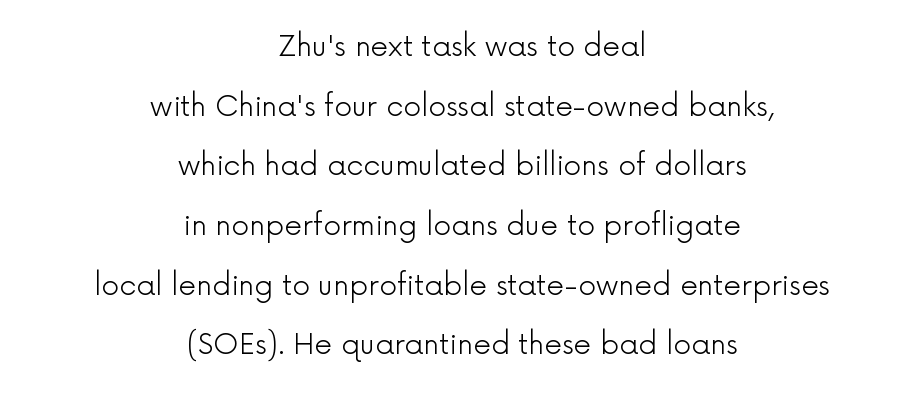
The space between consecutive lines is lavish. No word sits above an underline. Stroke thickness stays within the range of a standard reading face or lighter. Varying glyph widths throughout — classic text-font behaviour. This is the regular roman posture of the typeface.
